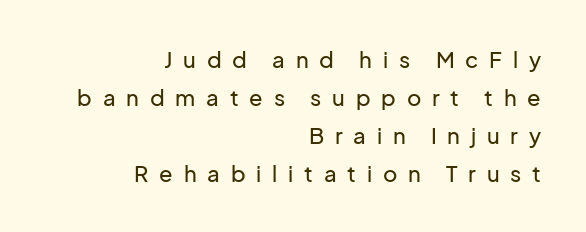
A flush-right, rag-left setting is used for this passage. If you drew a line through each stem, it would be perfectly vertical. Only glyphs here, with clear space below each row. Is the letter spacing exaggerated? Yes — the characters are pushed far apart.
